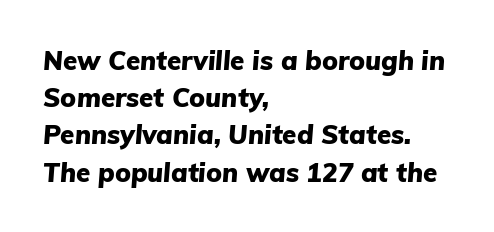
Q: Is the text bold? A: Yes.
Q: Is the text italic (slanted)? A: Yes, it leans right by about 5 degrees.
Q: Is the text underlined? A: No.
Q: How is the paragraph aligned? A: Left-aligned.
Q: Is the spacing between letters normal or unusually wide? A: Normal.
Q: Is the spacing between lines tight, normal or loose? A: Normal.
